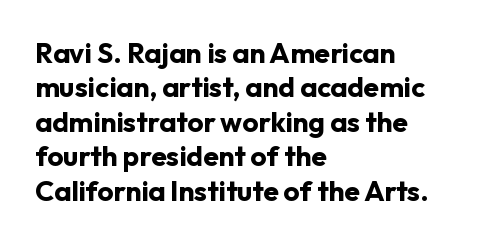
The image shows 28 px bold sans-serif type, upright; set left-aligned, line spacing 1.23x, normal letter spacing, not underlined; low stroke contrast and a medium x-height.
